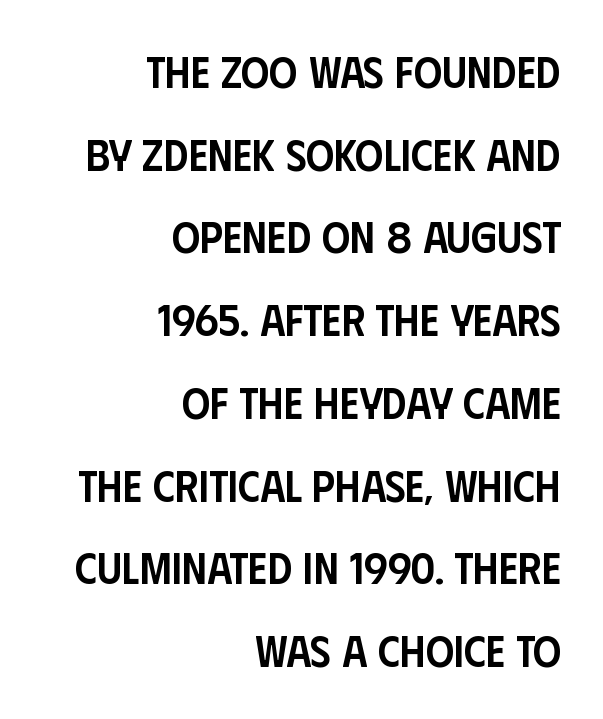
{"serif": "no", "italic": "no", "bold": "semi", "weight": "semibold", "width": "condensed", "stroke_contrast": "low", "x_height": "large", "monospaced": "no", "underline": "no", "align": "right", "line_spacing_ratio": 1.88, "letter_spacing": "normal", "letter_spacing_em": 0.0, "glyph_px": 44}
